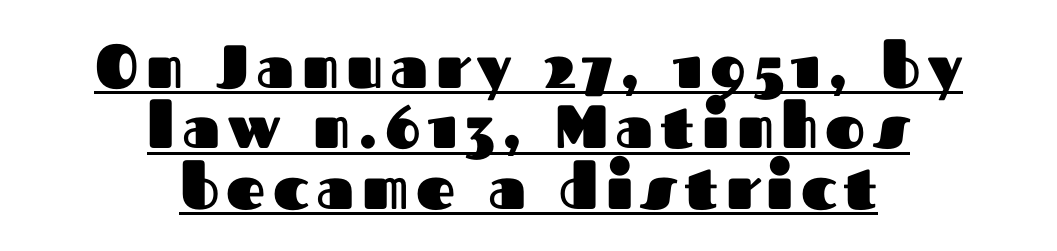
The image shows 61 px heavy sans-serif type, upright; set centered, tight line spacing (0.99x), underlined; medium stroke contrast and a medium x-height.
